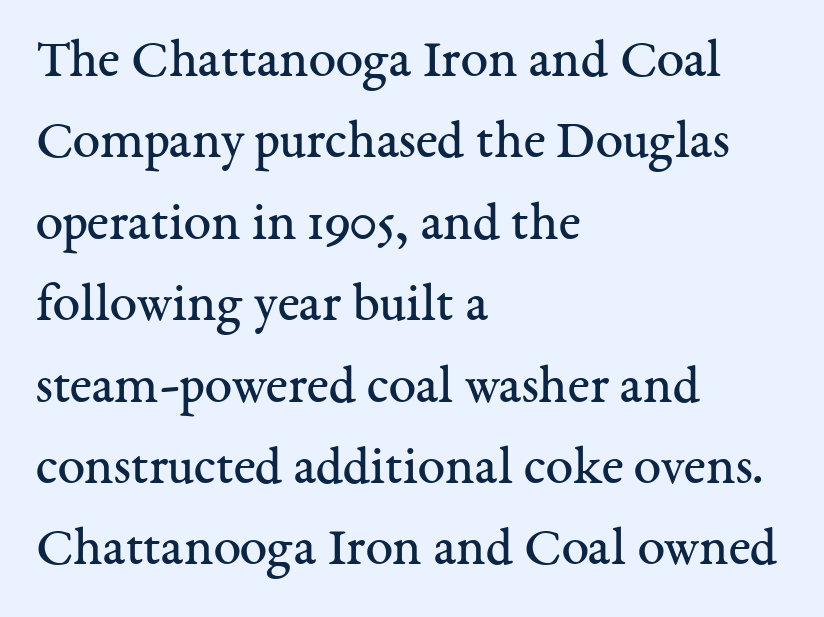
{"serif": "yes", "italic": "no", "bold": "no", "weight": "regular", "width": "normal", "stroke_contrast": "medium", "x_height": "medium", "monospaced": "no", "underline": "no", "align": "left", "line_spacing": "normal", "line_spacing_ratio": 1.48, "letter_spacing": "normal", "letter_spacing_em": 0.0, "glyph_px": 55}
